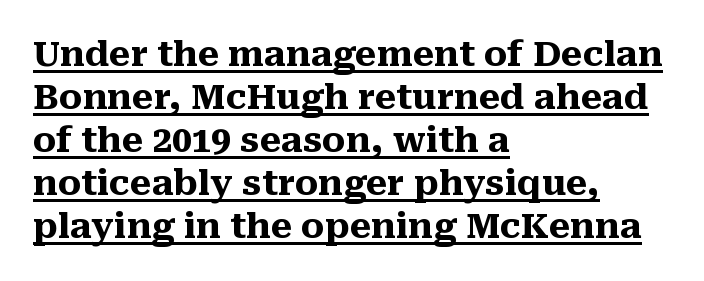
The image shows 35 px heavy serif type, upright; set left-aligned, line spacing 1.23x, normal letter spacing, underlined; medium stroke contrast and a medium x-height.
